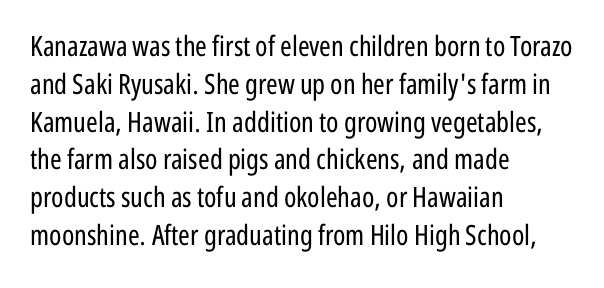
The image shows 28 px regular-weight, condensed sans-serif type, upright; set left-aligned, normal line spacing (1.35x), normal letter spacing, not underlined; low stroke contrast and a medium x-height.
